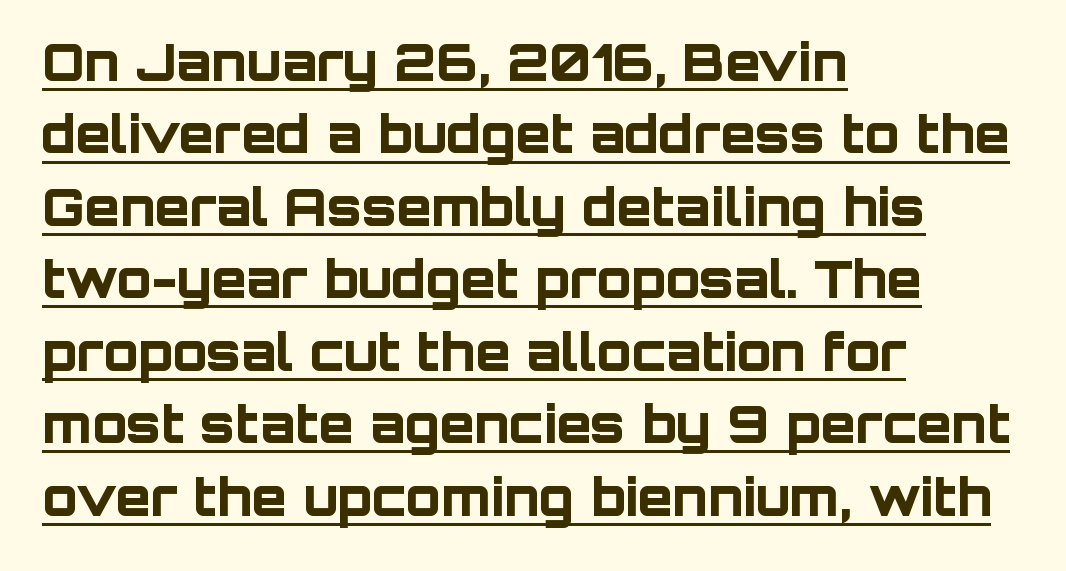
The rendering uses a bold face; every stroke is thick and dark. Varying glyph widths throughout — classic text-font behaviour. Horizontal bands of white between lines are of average thickness. This is underlined copy, the kind a proofreader might mark for attention. The rendering shows plain stroke endings on the letterforms — a sans-serif design.
